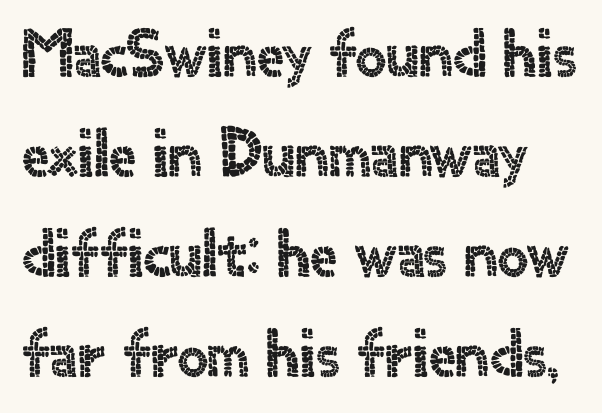
A typesetter would call this proportional, since set widths differ per character. Words float on clear page, feet unadorned. Leading matches the norm, producing a regular column. Does the type have serifs? No, each stem ends abruptly. Posture: straight, roman, zero tilt. Inter-character spacing is left at the font's built-in metrics.
